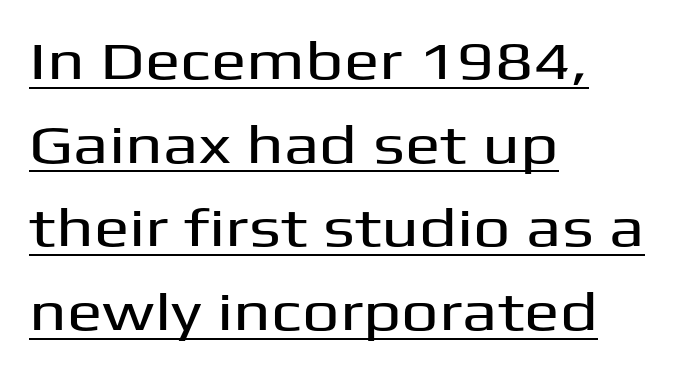
{"serif": "no", "italic": "no", "width": "wide", "stroke_contrast": "medium", "x_height": "medium", "monospaced": "no", "underline": "yes", "align": "left", "line_spacing": "normal", "line_spacing_ratio": 1.58, "letter_spacing": "normal", "letter_spacing_em": 0.0, "glyph_px": 53}
